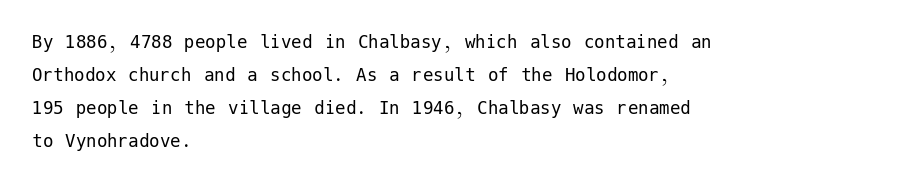
Q: Is the text bold? A: No.
Q: Is the text italic (slanted)? A: No, it is upright.
Q: Is the text underlined? A: No.
Q: How is the paragraph aligned? A: Left-aligned.
Q: Is the spacing between letters normal or unusually wide? A: Normal.
Q: Is the spacing between lines tight, normal or loose? A: Normal.
